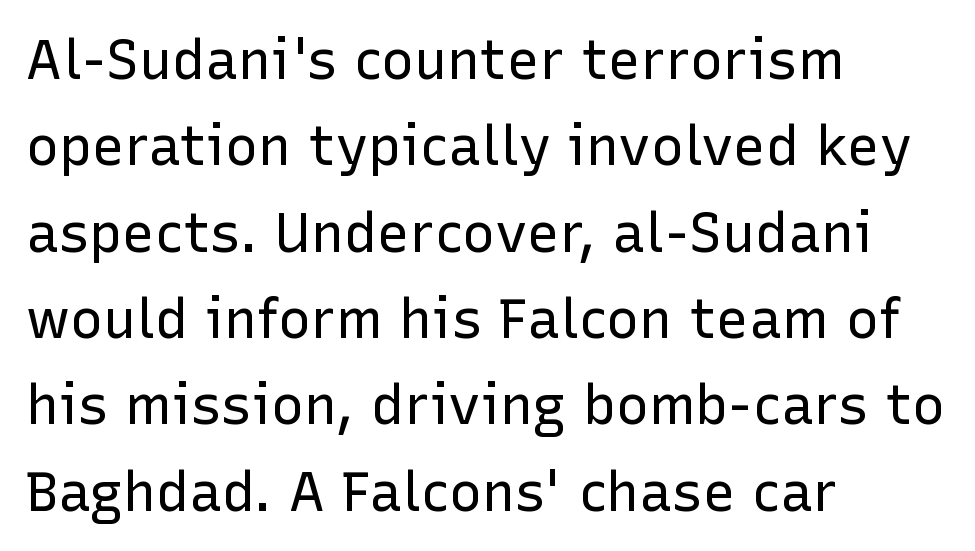
Q: Is the text bold? A: No.
Q: Is the text italic (slanted)? A: No, it is upright.
Q: Is the typeface a serif or a sans-serif typeface? A: Sans-serif.
Q: Is the text underlined? A: No.
Q: How is the paragraph aligned? A: Left-aligned.
Q: Is the spacing between letters normal or unusually wide? A: Normal.
Q: Is the spacing between lines tight, normal or loose? A: Normal.
Q: Width (condensed, normal, or wide)? A: Normal.
Q: Stroke contrast? A: Low.
Q: x-height? A: Medium.
Q: Monospaced? A: No.
